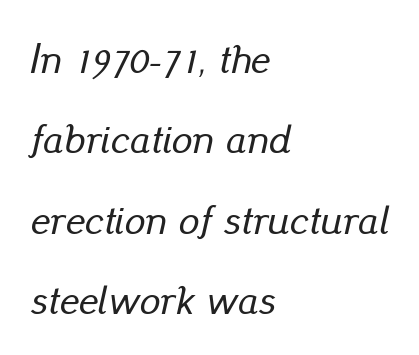
The ragged edge is on the right, which tells us the setting is flush left. Descender tails drop into unmarked territory. Reading down the column, the eye jumps a long way to each next line. The gaps between neighbouring characters are ordinary and unremarkable. It's the slanting kind of type. Note the varied advance widths — an 'i' is clearly narrower than an 'm'.
